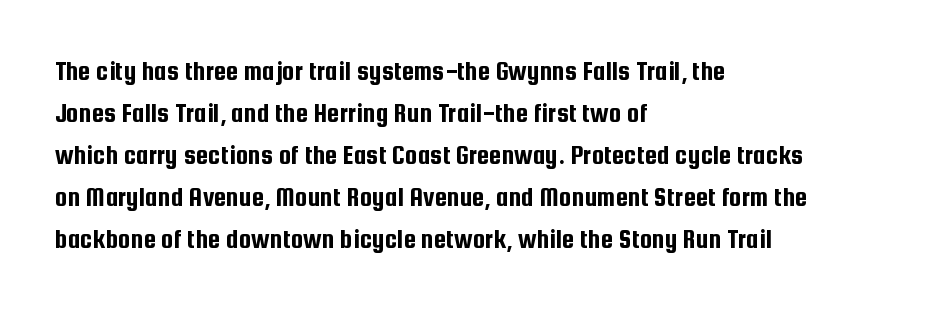
A typesetter would mark this as roman, not italic. These lines keep a tight, regular rhythm from letter to letter. Descenders hang freely into open space. Alignment: flush left. This sample has the flowing, uneven cadence of proportional lettering. The leading is moderate, giving the passage an even texture.
